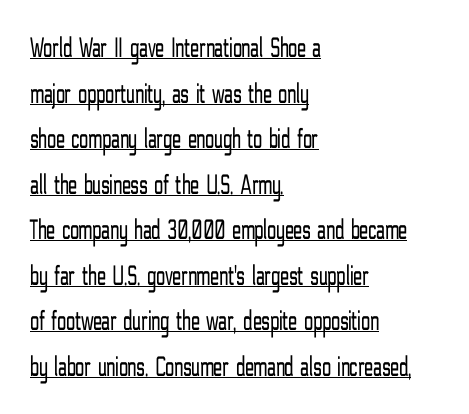
A student would call this left alignment; a typographer would say flush left, rag right. Tall strokes in this sample are plumb rather than angled. A typesetter would call this zero additional tracking. A normal amount of white space separates one row of letters from the next.
